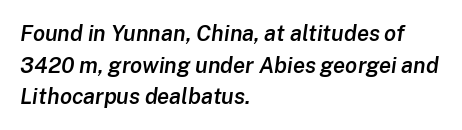
The image shows 22 px text type, italic (leaning right); set left-aligned, normal line spacing (1.44x), normal letter spacing, not underlined.
